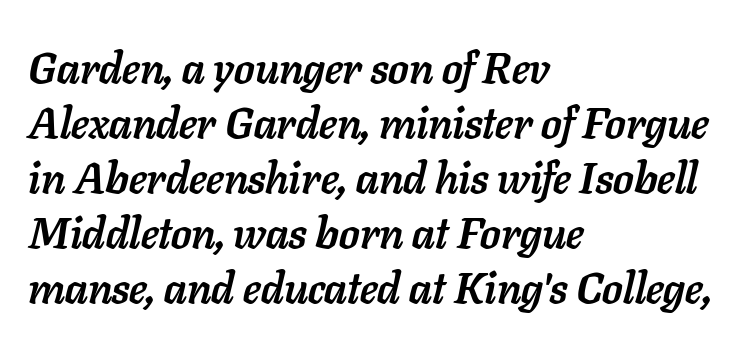
{"italic": "yes", "lean": "right", "slant_degrees": 11, "bold": "yes", "weight": "semibold", "width": "normal", "stroke_contrast": "low", "x_height": "medium", "monospaced": "no", "underline": "no", "align": "left", "line_spacing": "normal", "line_spacing_ratio": 1.25, "letter_spacing": "normal", "letter_spacing_em": 0.0, "glyph_px": 44}
